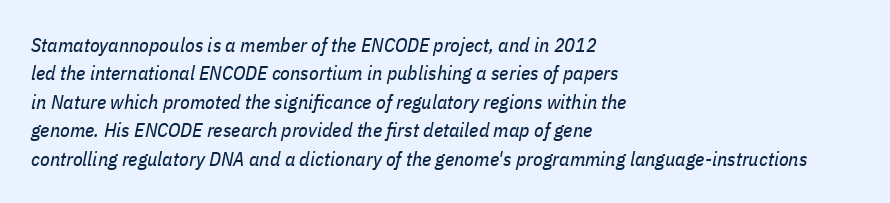
Letter spacing: default. The space directly below the letters is spotless. Is the type slanted? Yes — the strokes lean at a clear angle. Weight: in the light-to-regular range. Rows of type keep a routine distance in the vertical direction. The text block is weighted toward the left margin, trailing off unevenly rightward.
